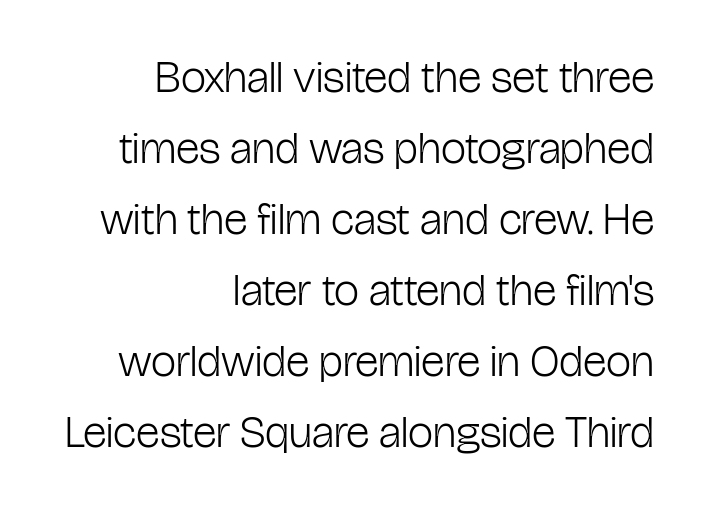
Q: Is the text bold? A: No.
Q: Is the text italic (slanted)? A: No, it is upright.
Q: Is the typeface a serif or a sans-serif typeface? A: Sans-serif.
Q: Is the text underlined? A: No.
Q: How is the paragraph aligned? A: Right-aligned.
Q: Is the spacing between letters normal or unusually wide? A: Normal.
Q: Is the spacing between lines tight, normal or loose? A: Normal.
Q: Width (condensed, normal, or wide)? A: Condensed.
Q: Stroke contrast? A: Low.
Q: x-height? A: Medium.
Q: Monospaced? A: No.
